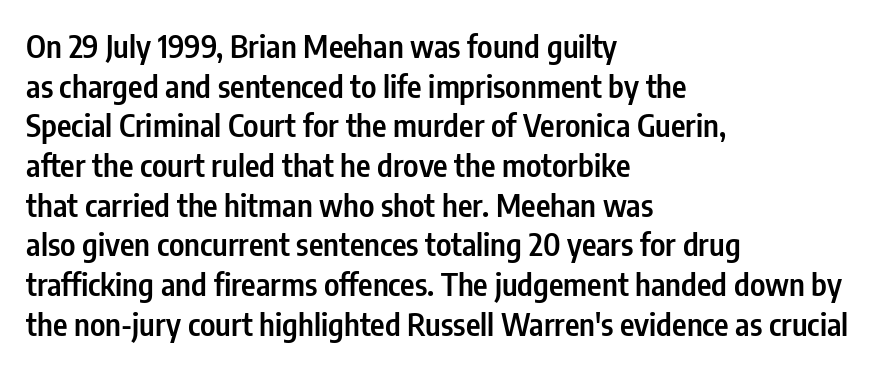
{"serif": "no", "italic": "no", "bold": "semi", "weight": "semibold", "width": "condensed", "stroke_contrast": "low", "x_height": "medium", "monospaced": "no", "underline": "no", "align": "left", "line_spacing": "normal", "line_spacing_ratio": 1.28, "letter_spacing": "normal", "letter_spacing_em": 0.0, "glyph_px": 31}
